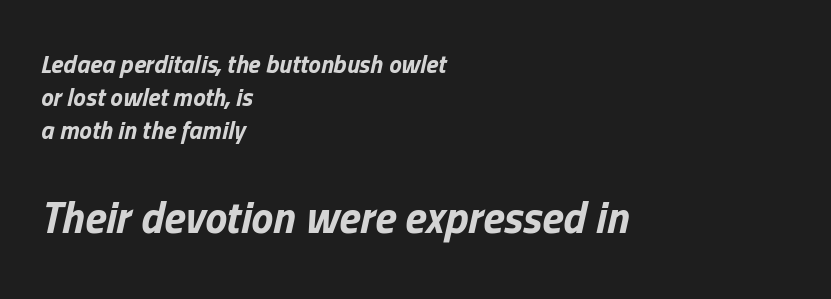
When letters slant like this, we call the style italic. The font is running at its bold setting. Compared with typical paragraphs, the rows here are spaced about the same. Varying glyph widths throughout — classic text-font behaviour. The passage shown is not underscored anywhere. Reading top to bottom, the characters get bigger at the block break.
